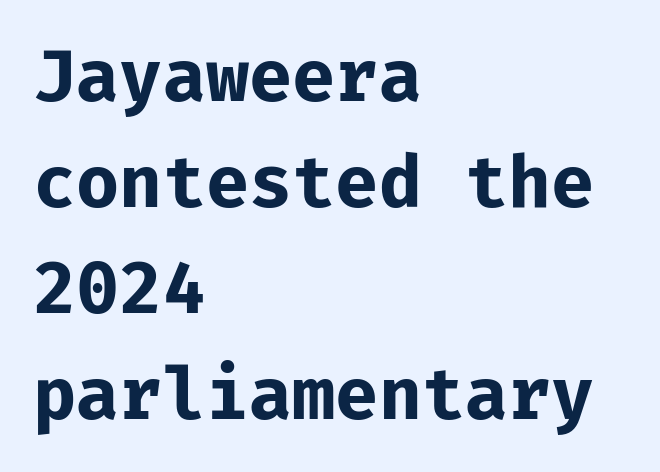
The image shows 72 px bold sans-serif type, upright, monospaced; set left-aligned, normal line spacing (1.47x), normal letter spacing, not underlined; low stroke contrast and a medium x-height.
